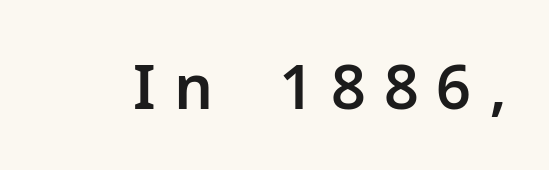
Upright lettering throughout. This sample has the flowing, uneven cadence of proportional lettering. Check where the strokes stop: nothing finishes them off — pure sans. There is plenty of visible air inserted between adjacent glyphs. The zone under the glyphs is completely vacant.
